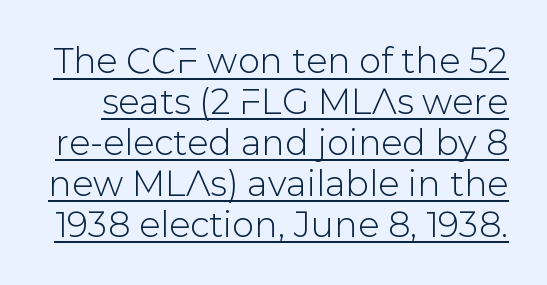
{"serif": "no", "italic": "no", "width": "normal", "stroke_contrast": "low", "x_height": "medium", "monospaced": "no", "underline": "yes", "line_spacing_ratio": 1.17, "letter_spacing": "normal", "letter_spacing_em": 0.0, "glyph_px": 35}
